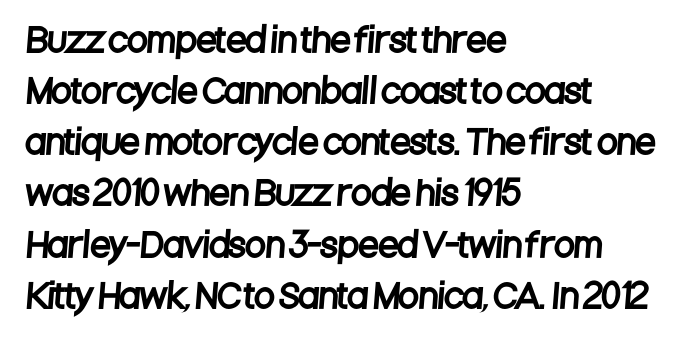
Q: Is the typeface a serif or a sans-serif typeface? A: Sans-serif.
Q: Is the text underlined? A: No.
Q: How is the paragraph aligned? A: Left-aligned.
Q: Is the spacing between letters normal or unusually wide? A: Normal.
Q: Is the spacing between lines tight, normal or loose? A: Normal.
Q: Width (condensed, normal, or wide)? A: Condensed.
Q: Stroke contrast? A: Low.
Q: x-height? A: Large.
Q: Monospaced? A: No.
